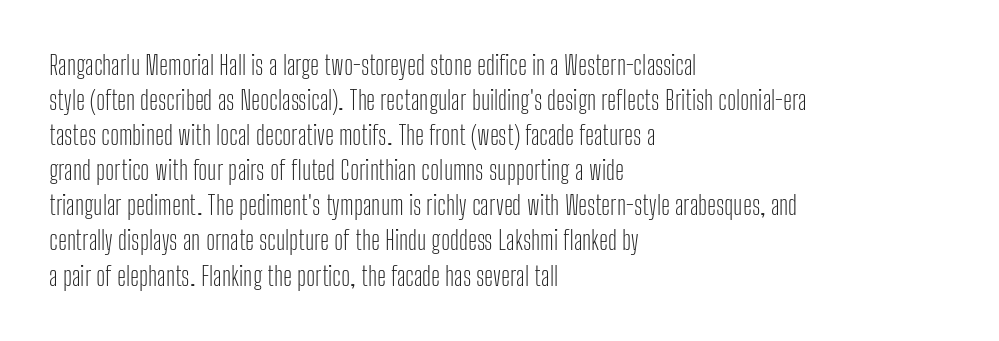
Q: Is the text bold? A: No.
Q: Is the text italic (slanted)? A: No, it is upright.
Q: Is the text underlined? A: No.
Q: How is the paragraph aligned? A: Left-aligned.
Q: Is the spacing between letters normal or unusually wide? A: Normal.
Q: Is the spacing between lines tight, normal or loose? A: Normal.
